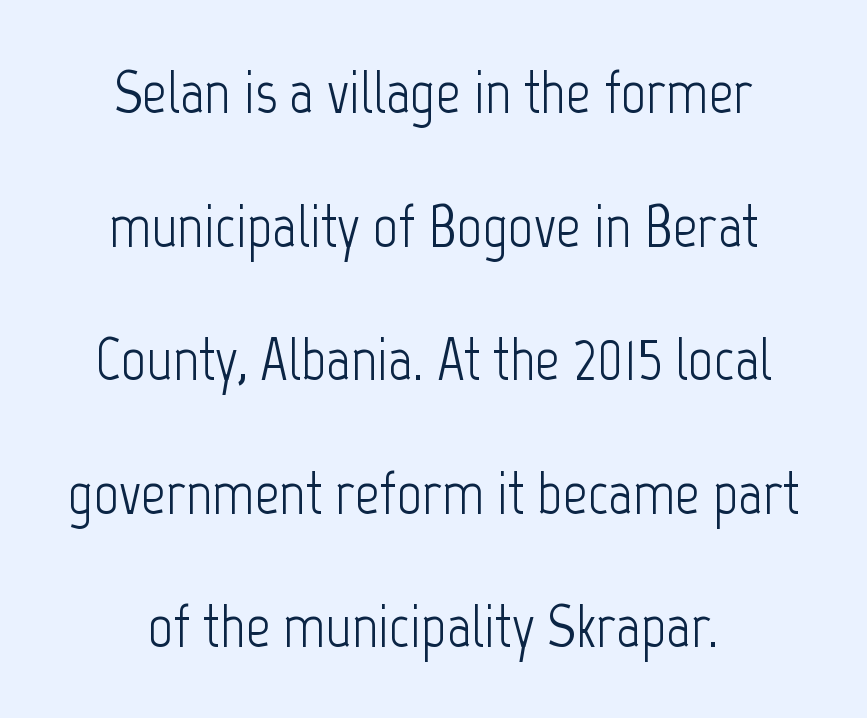
{"serif": "no", "italic": "no", "bold": "no", "weight": "light", "width": "condensed", "stroke_contrast": "low", "x_height": "medium", "monospaced": "no", "underline": "no", "align": "center", "line_spacing": "loose", "line_spacing_ratio": 2.19, "letter_spacing": "normal", "letter_spacing_em": 0.0, "glyph_px": 61}
